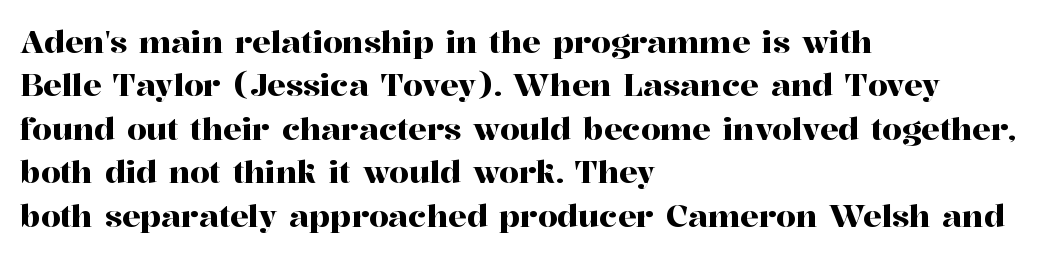
Q: Is the text italic (slanted)? A: No, it is upright.
Q: Is the typeface a serif or a sans-serif typeface? A: Serif.
Q: Is the text underlined? A: No.
Q: How is the paragraph aligned? A: Left-aligned.
Q: Is the spacing between letters normal or unusually wide? A: Normal.
Q: Is the spacing between lines tight, normal or loose? A: Normal.
Q: Width (condensed, normal, or wide)? A: Normal.
Q: Stroke contrast? A: High.
Q: x-height? A: Medium.
Q: Monospaced? A: No.
